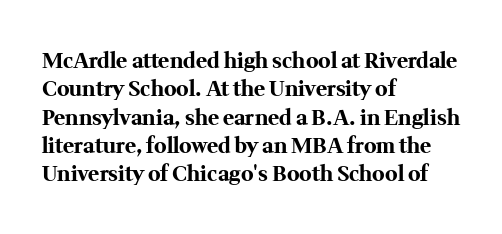
The lines in this sample share a left origin and differ only in where they stop. The block of text has a typical density, with ordinary space between rows. Posture: upright roman. The characters look thick and weighty, a clear bold. Letters rest on an invisible, unmarked baseline. There is no visible air inserted between adjacent glyphs.
